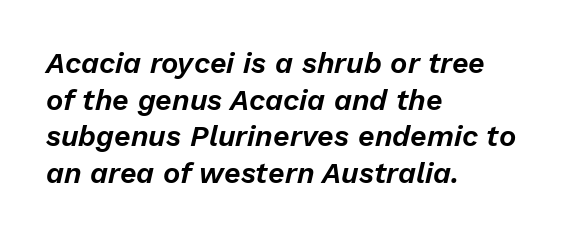
{"italic": "yes", "lean": "right", "slant_degrees": 13, "width": "normal", "stroke_contrast": "low", "x_height": "medium", "monospaced": "no", "underline": "no", "align": "left", "line_spacing": "normal", "line_spacing_ratio": 1.26, "letter_spacing": "normal", "letter_spacing_em": 0.0, "glyph_px": 29}
